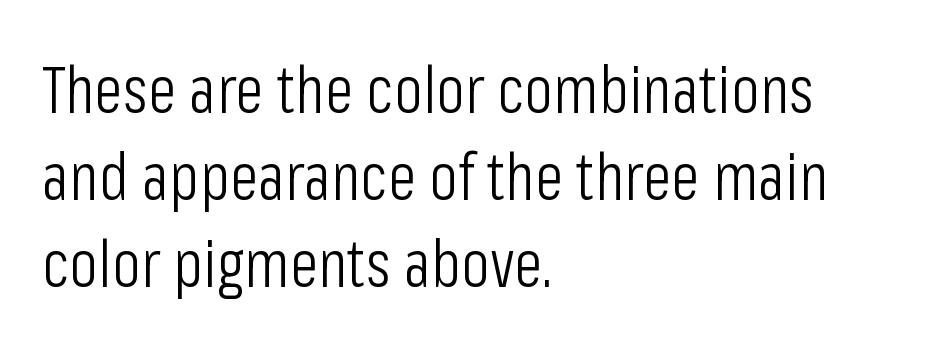
Do the characters align in a grid? No, the font is proportional. The vertical gap from one line to the next is medium. Is this a heavy cut? Hardly; it is regular or lighter. A typesetter would call this zero additional tracking. A typesetter would label this face a sans.
